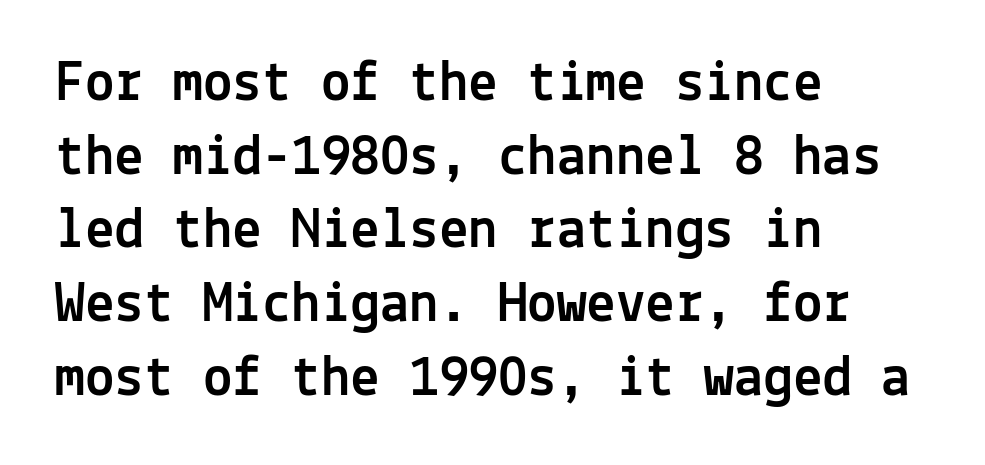
The image shows 59 px sans-serif type, upright, monospaced; set left-aligned, normal line spacing (1.25x), normal letter spacing, not underlined; a medium x-height.
